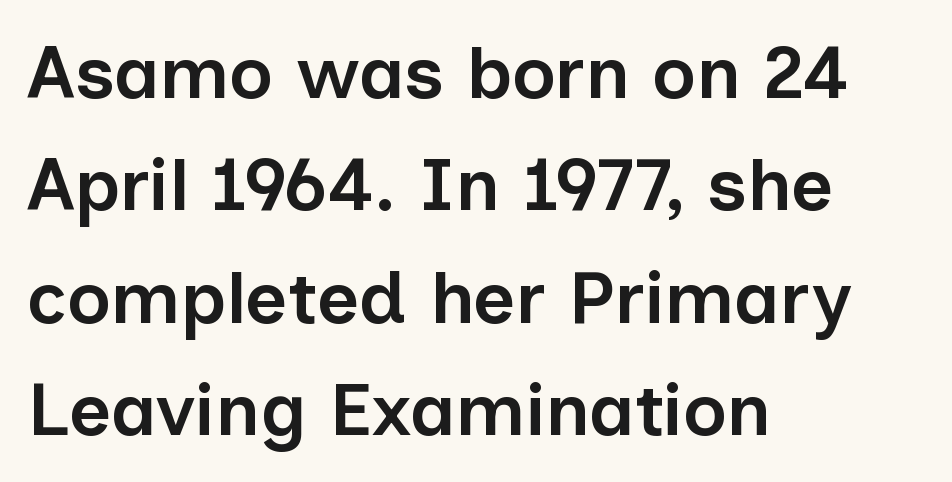
Q: Is the text bold? A: Semi-bold.
Q: Is the text italic (slanted)? A: No, it is upright.
Q: Is the typeface a serif or a sans-serif typeface? A: Sans-serif.
Q: Is the text underlined? A: No.
Q: How is the paragraph aligned? A: Left-aligned.
Q: Is the spacing between letters normal or unusually wide? A: Normal.
Q: Is the spacing between lines tight, normal or loose? A: Normal.
Q: Width (condensed, normal, or wide)? A: Normal.
Q: Stroke contrast? A: Low.
Q: x-height? A: Medium.
Q: Monospaced? A: No.
